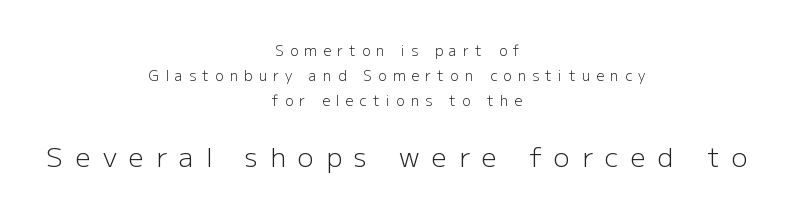
Q: Is the text bold? A: No.
Q: Is the text italic (slanted)? A: No, it is upright.
Q: Is the text underlined? A: No.
Q: How is the paragraph aligned? A: Centered.
Q: Is the spacing between letters normal or unusually wide? A: Unusually wide.
Q: Which block of text is set in a larger size, the first (top) or the second (bottom)? A: The second (bottom) one.
